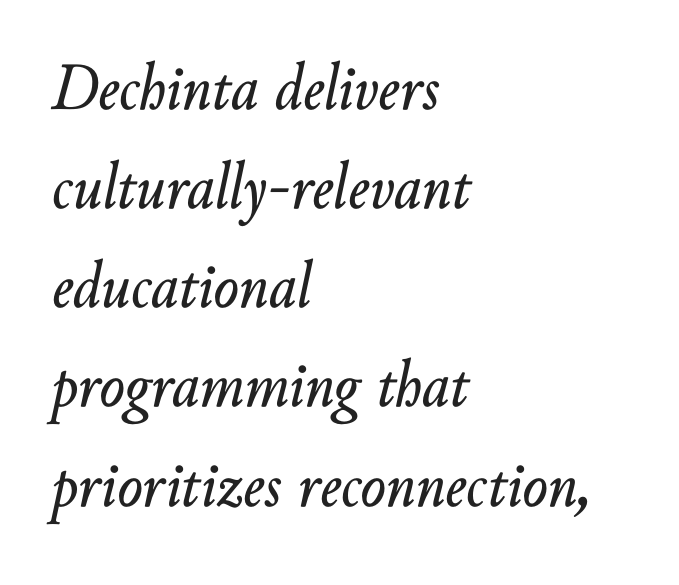
The baseline area is clear. Nobody touched the tracking dial on this one. The line-height multiplier appears to be the usual default. The typesetter chose a ragged-right arrangement here. Slanted lettering throughout. Spacing verdict: proportional, widths tailored to each character.
